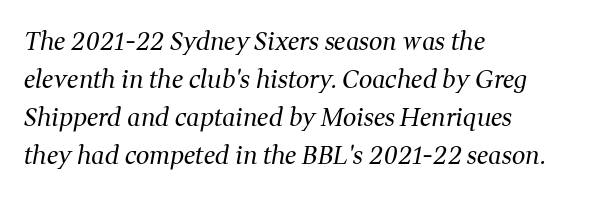
The image shows 24 px text type, italic (leaning right); set left-aligned, normal line spacing (1.59x), normal letter spacing, not underlined.
